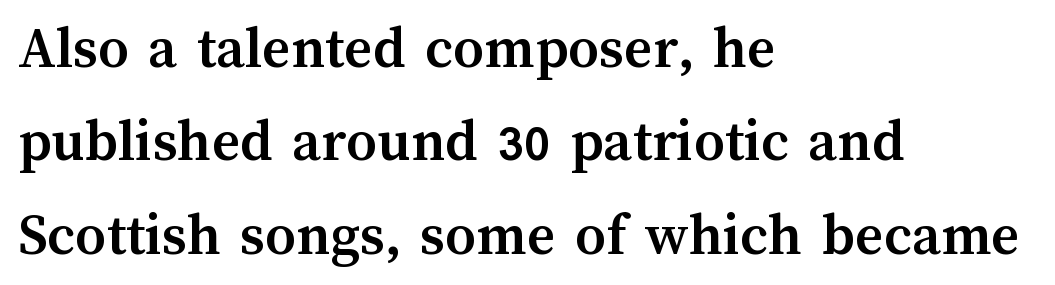
The image shows 61 px semibold type, upright; set left-aligned, normal line spacing (1.53x), normal letter spacing, not underlined; medium stroke contrast and a medium x-height.
